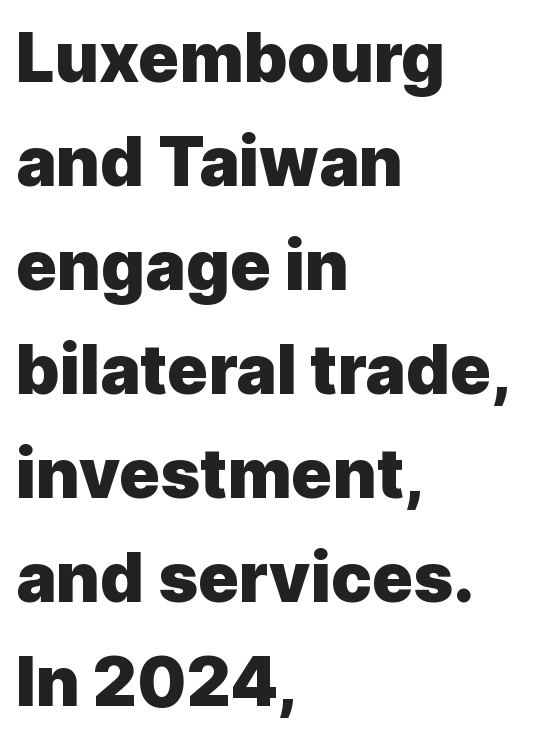
The image shows 68 px heavy sans-serif type, upright; set left-aligned, normal line spacing (1.53x), normal letter spacing, not underlined; a medium x-height.
